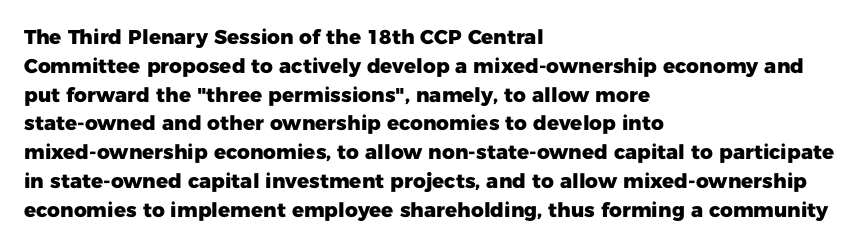
Line starts are locked; line ends wander. Bold? Absolutely — the strokes are thick and heavy. Nobody touched the tracking dial on this one. Bare-footed words on every line. These lines sit exactly where default settings would place them.
